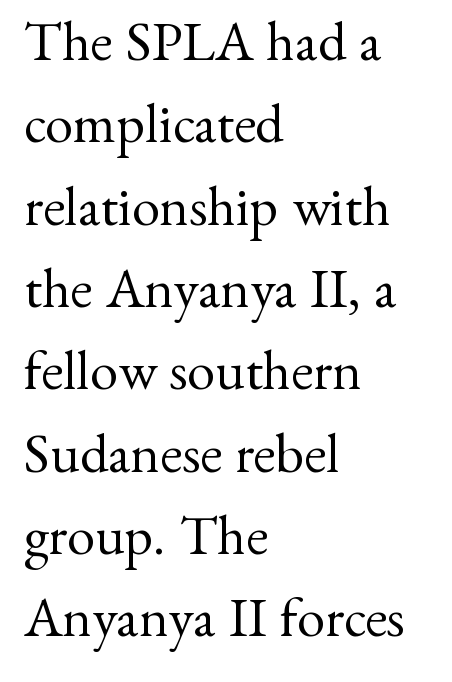
{"serif": "yes", "italic": "no", "bold": "no", "weight": "regular", "width": "normal", "stroke_contrast": "medium", "x_height": "small", "monospaced": "no", "underline": "no", "align": "left", "line_spacing": "normal", "line_spacing_ratio": 1.47, "letter_spacing": "normal", "letter_spacing_em": 0.0, "glyph_px": 56}
